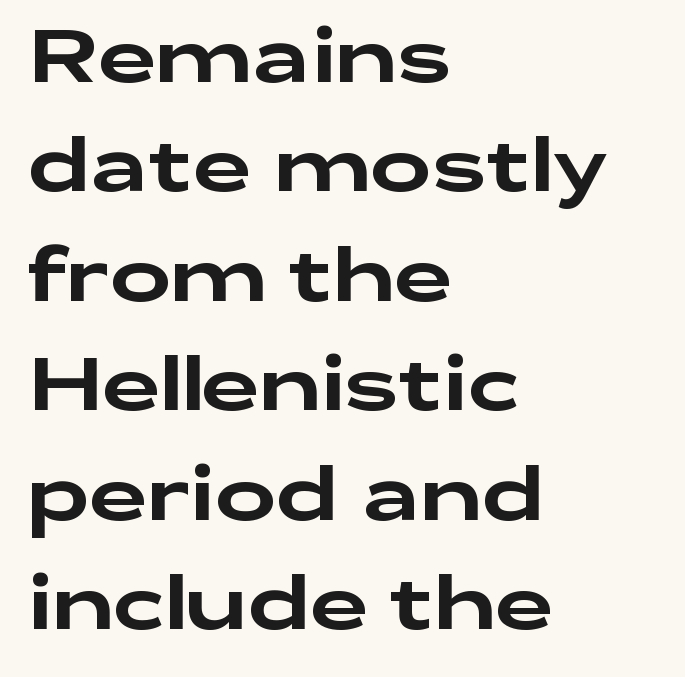
Q: Is the text italic (slanted)? A: No, it is upright.
Q: Is the typeface a serif or a sans-serif typeface? A: Sans-serif.
Q: Is the text underlined? A: No.
Q: How is the paragraph aligned? A: Left-aligned.
Q: Is the spacing between letters normal or unusually wide? A: Normal.
Q: Is the spacing between lines tight, normal or loose? A: Normal.
Q: Width (condensed, normal, or wide)? A: Wide.
Q: Stroke contrast? A: Low.
Q: x-height? A: Medium.
Q: Monospaced? A: No.
